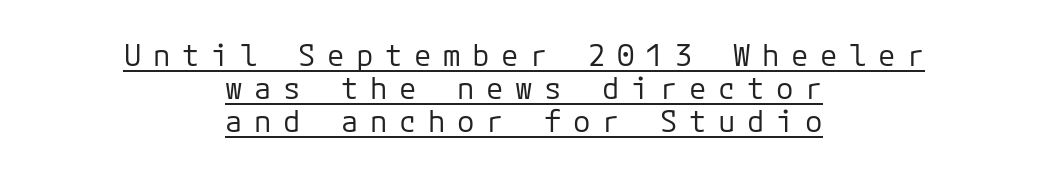
Q: Is the text bold? A: No.
Q: Is the text italic (slanted)? A: No, it is upright.
Q: Is the typeface a serif or a sans-serif typeface? A: Sans-serif.
Q: Is the text underlined? A: Yes.
Q: How is the paragraph aligned? A: Centered.
Q: Is the spacing between letters normal or unusually wide? A: Unusually wide.
Q: Is the spacing between lines tight, normal or loose? A: Tight.
Q: Width (condensed, normal, or wide)? A: Normal.
Q: Stroke contrast? A: Low.
Q: x-height? A: Medium.
